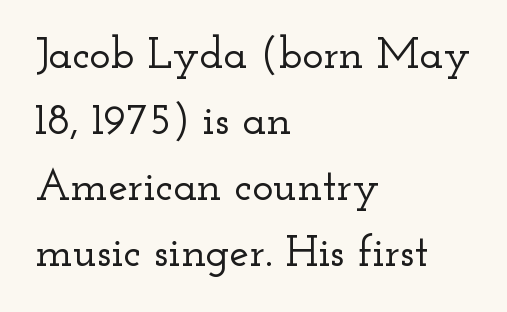
Italic: no, the glyphs are upright roman. Decoration check: the copy has no underline. Is this a sans? No — the strokes have serifs. This block has exactly the height ordinary leading produces.
